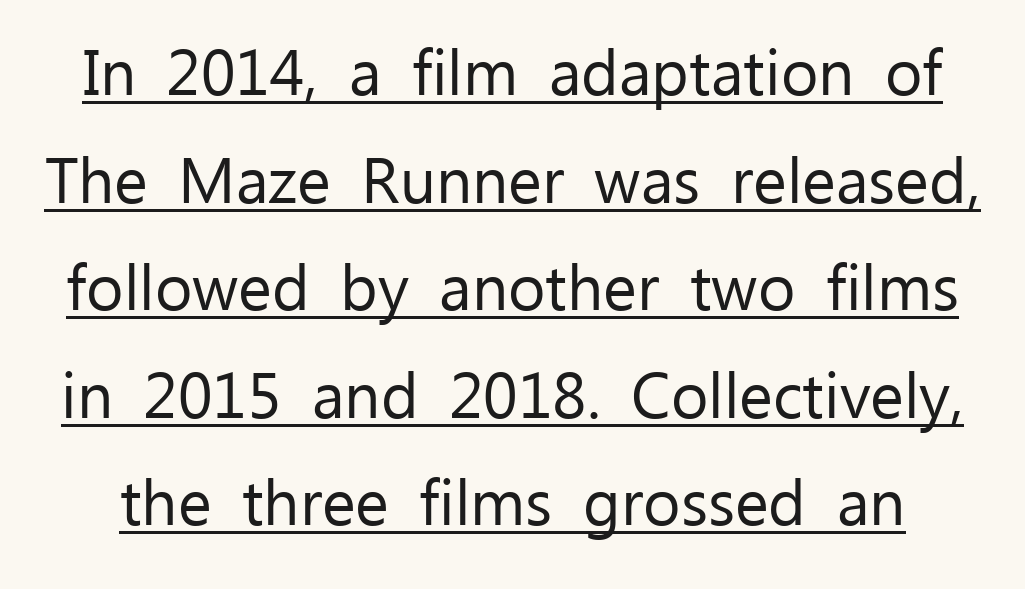
Q: Is the text bold? A: No.
Q: Is the text italic (slanted)? A: No, it is upright.
Q: Is the typeface a serif or a sans-serif typeface? A: Sans-serif.
Q: Is the text underlined? A: Yes.
Q: Is the spacing between letters normal or unusually wide? A: Normal.
Q: Is the spacing between lines tight, normal or loose? A: Normal.
Q: Width (condensed, normal, or wide)? A: Normal.
Q: Stroke contrast? A: Low.
Q: x-height? A: Medium.
Q: Monospaced? A: No.
